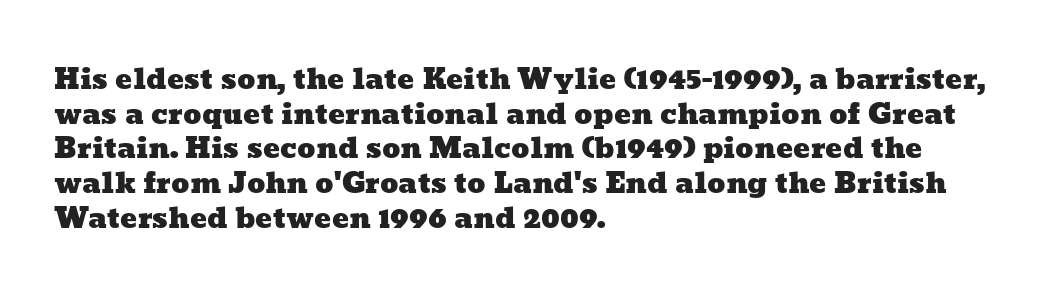
{"width": "wide", "stroke_contrast": "low", "x_height": "medium", "monospaced": "no", "underline": "no", "align": "left", "line_spacing_ratio": 1.24, "letter_spacing": "normal", "letter_spacing_em": 0.0, "glyph_px": 28}
